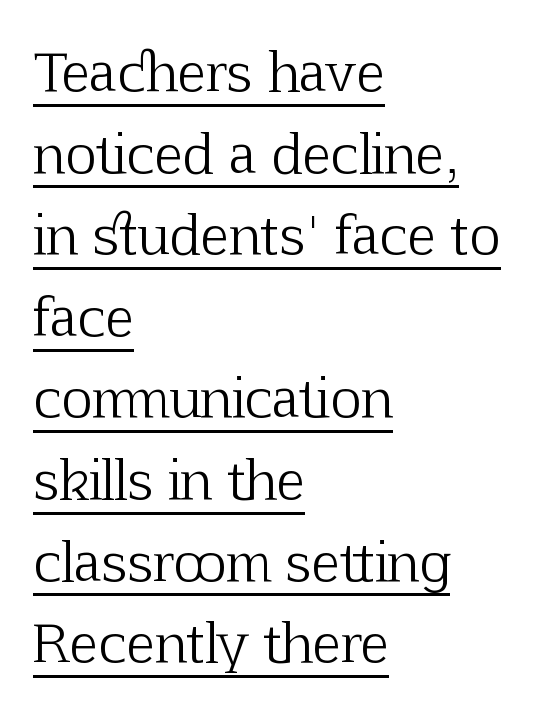
{"serif": "yes", "italic": "no", "bold": "no", "weight": "light", "width": "normal", "stroke_contrast": "low", "x_height": "medium", "monospaced": "no", "underline": "yes", "align": "left", "line_spacing": "normal", "line_spacing_ratio": 1.54, "letter_spacing": "normal", "letter_spacing_em": 0.0, "glyph_px": 53}
